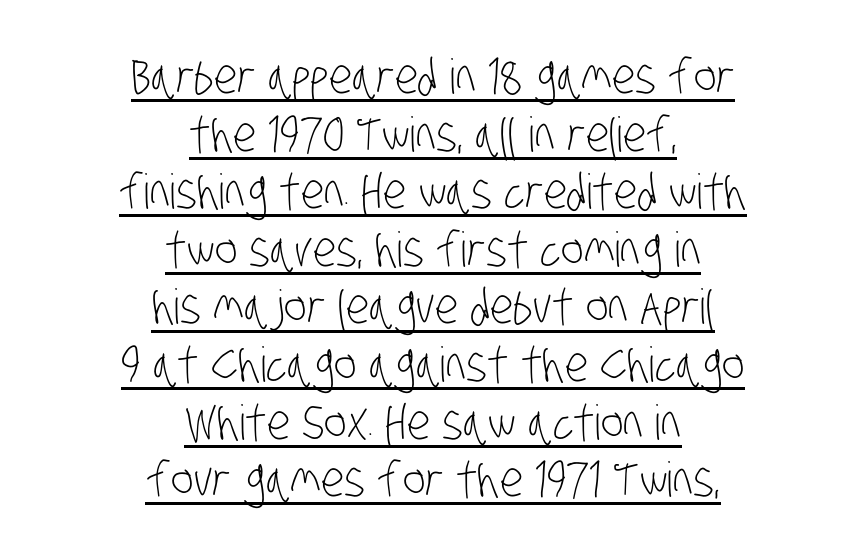
{"serif": "no", "bold": "no", "weight": "light", "width": "condensed", "stroke_contrast": "low", "x_height": "large", "monospaced": "no", "underline": "yes", "align": "center", "line_spacing_ratio": 1.2, "letter_spacing": "normal", "letter_spacing_em": 0.0, "glyph_px": 48}
